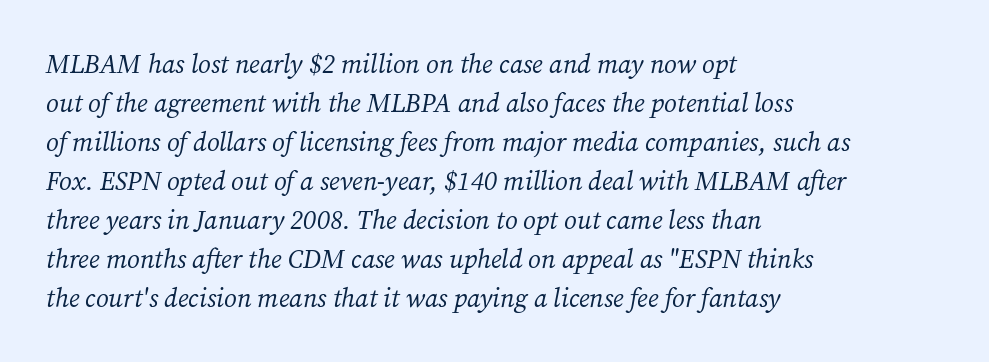
Q: Is the text bold? A: No.
Q: Is the text italic (slanted)? A: Yes, it leans right by about 12 degrees.
Q: Is the text underlined? A: No.
Q: How is the paragraph aligned? A: Left-aligned.
Q: Is the spacing between letters normal or unusually wide? A: Normal.
Q: Is the spacing between lines tight, normal or loose? A: Normal.
